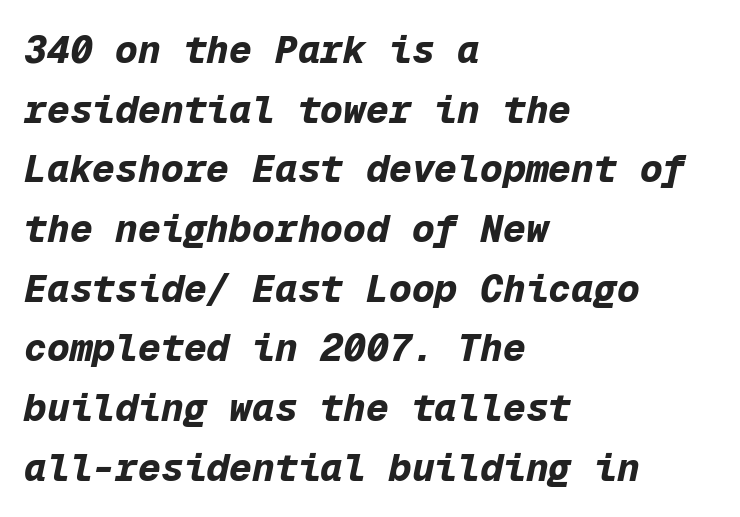
Left-aligned paragraph, ragged on the right. Strokes here are thick enough to call this a true bold. Do the characters align in a grid? Yes, the font is monospaced. You can tell it's italic because the verticals aren't actually vertical. Only glyphs here, with clear space below each row. Letter spacing: default.
